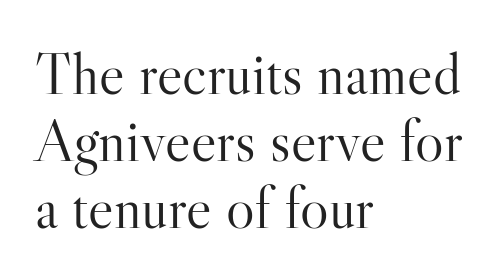
Beneath every word, the page is bare. In terms of letterspacing, this is plain default setting. The specimen reads as upright at a glance. Examine the stroke ends and you'll spot serifs. The face used here is proportionally spaced, like ordinary book or web type.
